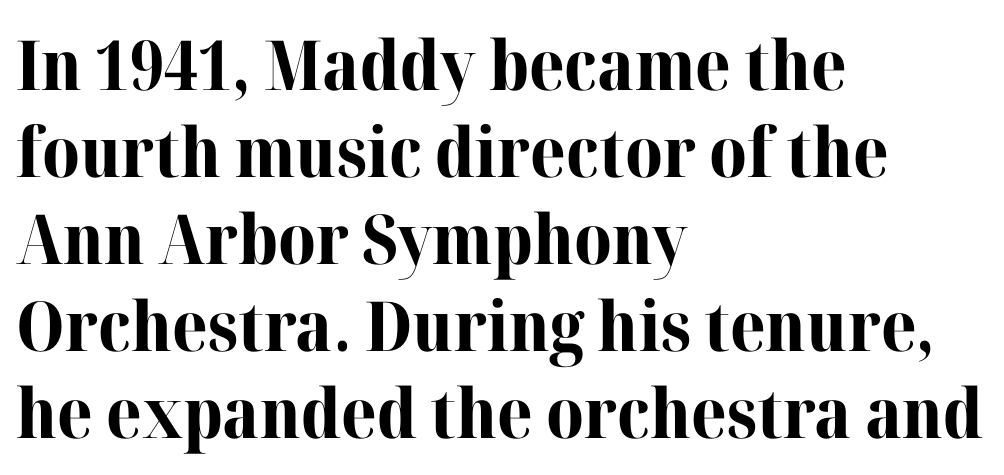
Q: Is the text bold? A: Yes.
Q: Is the text italic (slanted)? A: No, it is upright.
Q: Is the typeface a serif or a sans-serif typeface? A: Serif.
Q: Is the text underlined? A: No.
Q: How is the paragraph aligned? A: Left-aligned.
Q: Is the spacing between letters normal or unusually wide? A: Normal.
Q: Is the spacing between lines tight, normal or loose? A: Normal.
Q: Width (condensed, normal, or wide)? A: Normal.
Q: Stroke contrast? A: High.
Q: x-height? A: Medium.
Q: Monospaced? A: No.
